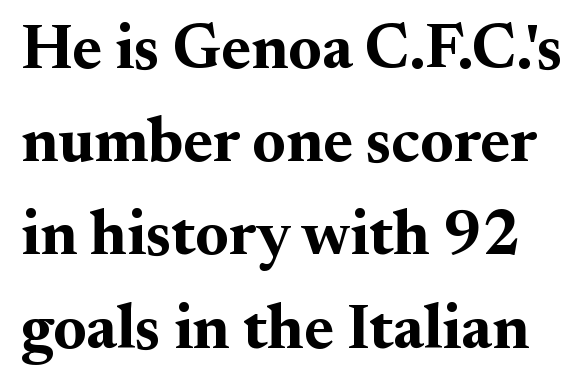
{"serif": "yes", "italic": "no", "bold": "yes", "weight": "bold", "width": "normal", "stroke_contrast": "medium", "x_height": "small", "monospaced": "no", "underline": "no", "line_spacing": "normal", "line_spacing_ratio": 1.48, "letter_spacing": "normal", "letter_spacing_em": 0.0, "glyph_px": 63}
